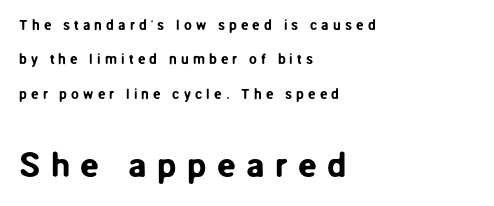
The image shows 35 px sans-serif type, upright; set left-aligned, loose line spacing (2.46x), unusually wide letter spacing (+0.29 em), not underlined; the second (bottom) block is 2.5x larger; low stroke contrast and a medium x-height.
